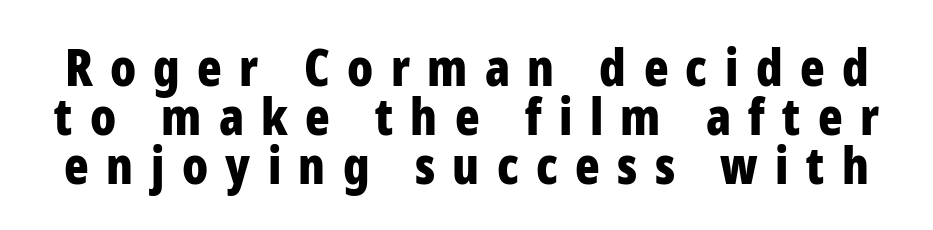
{"serif": "no", "italic": "no", "bold": "yes", "weight": "bold", "width": "condensed", "stroke_contrast": "low", "x_height": "medium", "monospaced": "no", "underline": "no", "line_spacing": "tight", "line_spacing_ratio": 0.96, "letter_spacing": "wide", "letter_spacing_em": 0.34, "glyph_px": 51}
